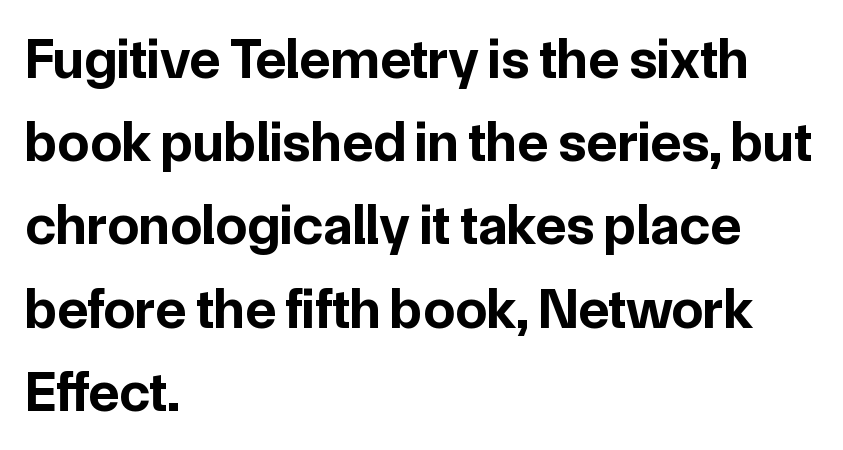
The paragraph shown leans on its left margin. Check under the words: just untouched page. In terms of letterform style, serifs are entirely absent. The passage shown is emphatically bold. Designer's note — italics off, roman on. The gaps between neighbouring characters are ordinary and unremarkable.
